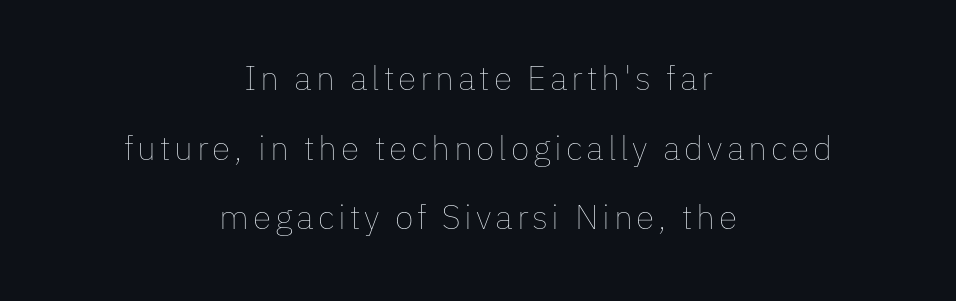
Think of a printed novel: that variable character pitch is what you see here. Horizontal alignment here is central, giving a formal, balanced look. Leading is clearly above the norm, producing a sparse column. These lines were composed using upright roman letters.
